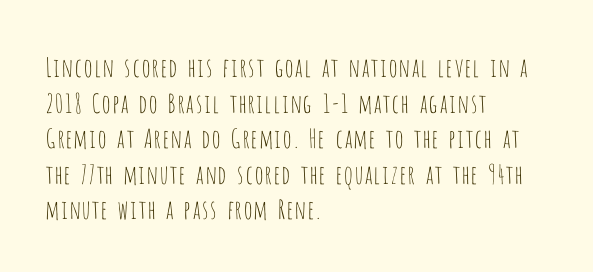
{"italic": "no", "bold": "no", "underline": "no", "align": "left", "line_spacing": "normal", "line_spacing_ratio": 1.37, "letter_spacing": "normal", "letter_spacing_em": 0.0, "glyph_px": 26}
